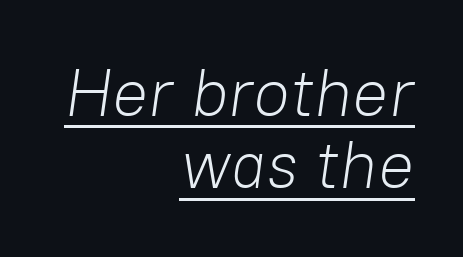
Line endings align vertically; line beginnings do not. There is no visible air inserted between adjacent glyphs. This is not heavy type; no bold has been used. Do the characters align in a grid? No, the font is proportional. Emphasis-style slanted type is in use. These lines huddle together more closely than default settings would place them.
